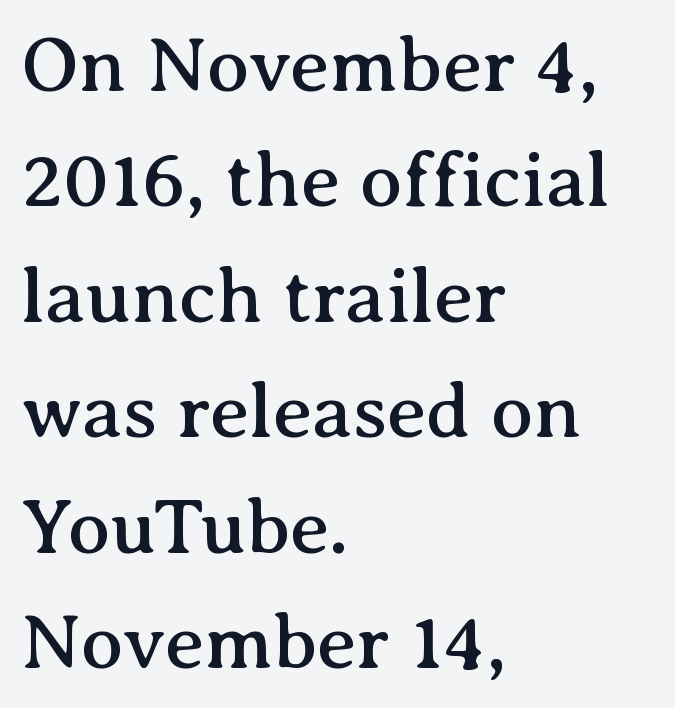
Q: Is the text italic (slanted)? A: No, it is upright.
Q: Is the typeface a serif or a sans-serif typeface? A: Serif.
Q: Is the text underlined? A: No.
Q: How is the paragraph aligned? A: Left-aligned.
Q: Is the spacing between letters normal or unusually wide? A: Normal.
Q: Is the spacing between lines tight, normal or loose? A: Normal.
Q: Width (condensed, normal, or wide)? A: Normal.
Q: Stroke contrast? A: Medium.
Q: x-height? A: Medium.
Q: Monospaced? A: No.
